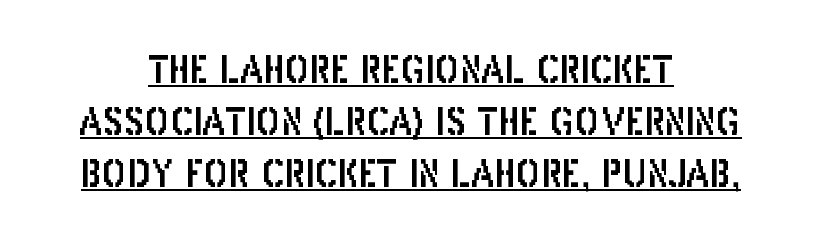
{"serif": "no", "italic": "no", "width": "condensed", "stroke_contrast": "low", "x_height": "large", "monospaced": "no", "underline": "yes", "align": "center", "line_spacing": "normal", "line_spacing_ratio": 1.41, "letter_spacing": "normal", "letter_spacing_em": 0.0, "glyph_px": 37}
